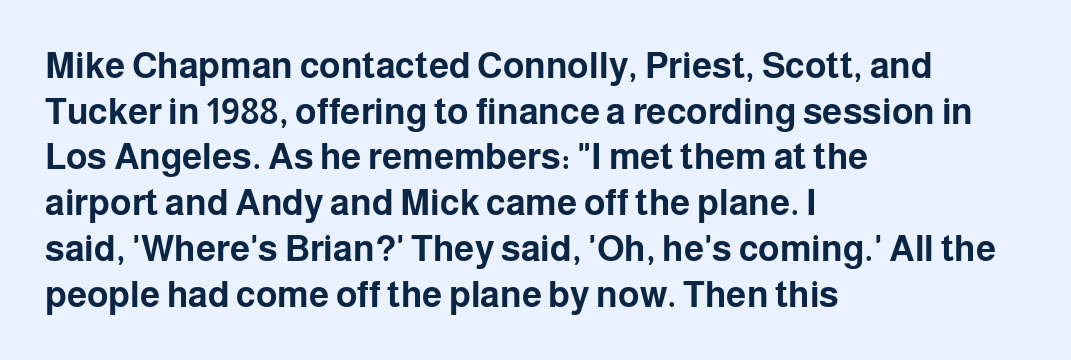
The image shows 36 px bold sans-serif type, upright; set left-aligned, normal line spacing (1.27x), normal letter spacing, not underlined; low stroke contrast and a medium x-height.
